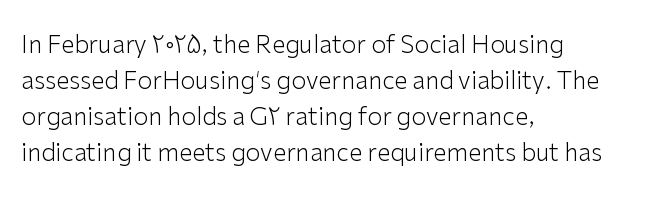
Q: Is the text bold? A: No.
Q: Is the text italic (slanted)? A: No, it is upright.
Q: Is the text underlined? A: No.
Q: How is the paragraph aligned? A: Left-aligned.
Q: Is the spacing between letters normal or unusually wide? A: Normal.
Q: Is the spacing between lines tight, normal or loose? A: Normal.
